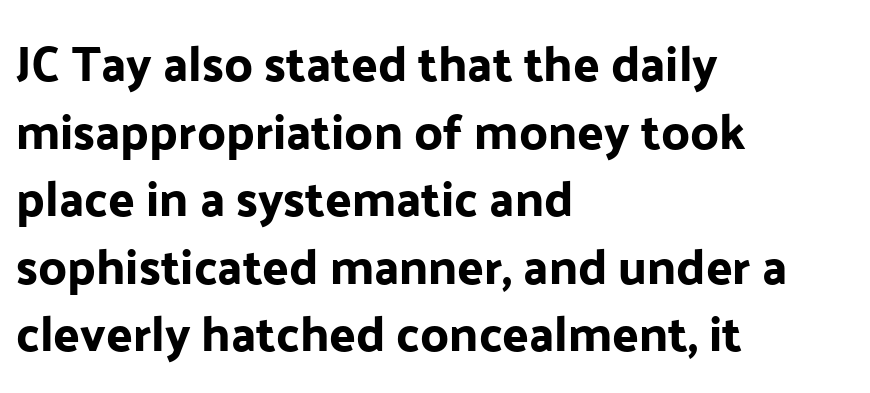
The image shows 49 px sans-serif type, upright; set left-aligned, normal line spacing (1.38x), normal letter spacing, not underlined; low stroke contrast and a medium x-height.
